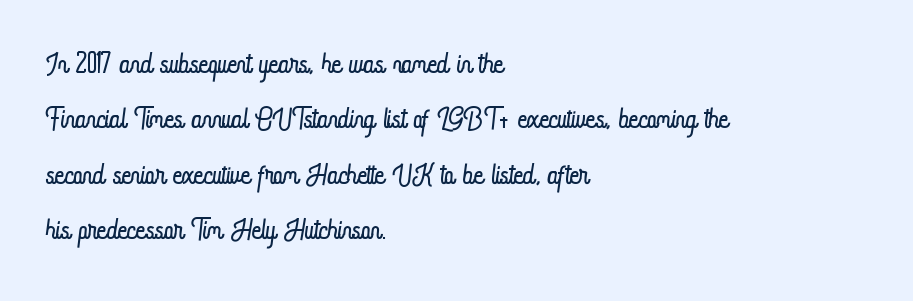
Q: Is the text bold? A: No.
Q: Is the text underlined? A: No.
Q: How is the paragraph aligned? A: Left-aligned.
Q: Is the spacing between letters normal or unusually wide? A: Normal.
Q: Is the spacing between lines tight, normal or loose? A: Normal.
Q: Width (condensed, normal, or wide)? A: Condensed.
Q: Stroke contrast? A: Low.
Q: x-height? A: Small.
Q: Monospaced? A: No.
